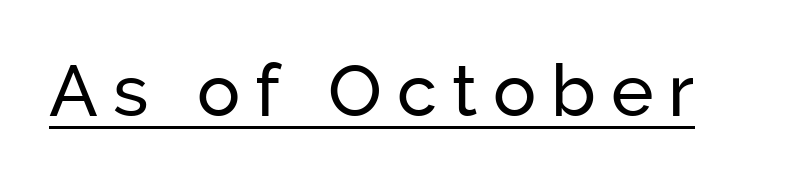
The glyphs are accompanied by a horizontal stroke just below them. It's the straight-up-and-down kind of type. The letterforms stand isolated, each surrounded by extra space. You could not count columns in this text — the font is proportionally spaced.
